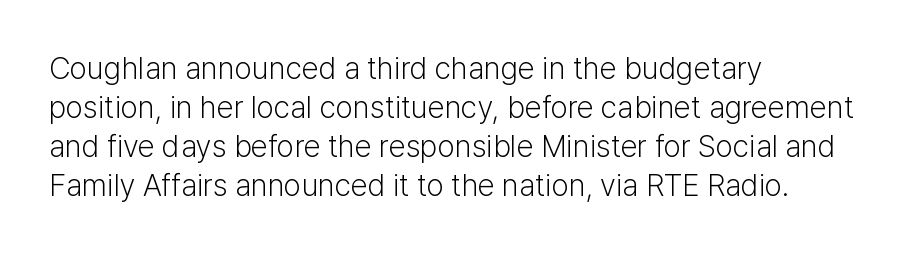
{"serif": "no", "italic": "no", "bold": "no", "weight": "light", "width": "normal", "stroke_contrast": "low", "x_height": "medium", "monospaced": "no", "underline": "no", "align": "left", "line_spacing": "normal", "line_spacing_ratio": 1.26, "letter_spacing": "normal", "letter_spacing_em": 0.0, "glyph_px": 31}
